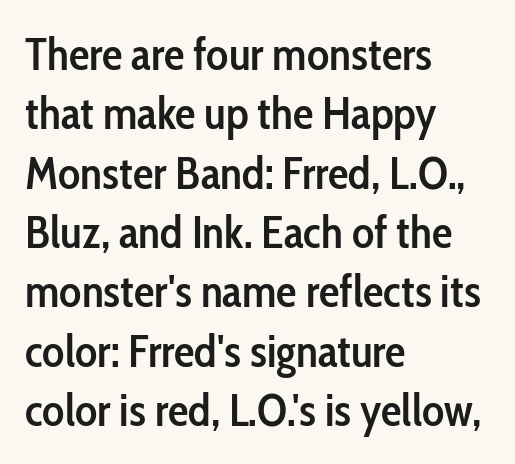
What's the leading like? Ordinary, nothing unusual. Ascenders rise straight up at ninety degrees. Letter spacing: default. The glyphs are unaccompanied by any horizontal stroke below them.
